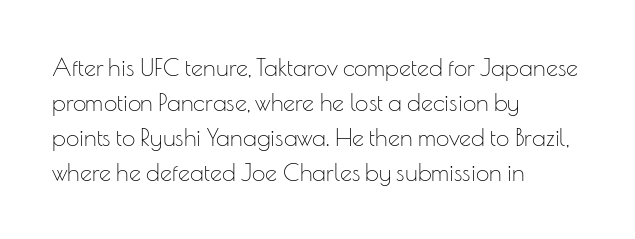
The image shows 24 px text type, upright; set left-aligned, normal line spacing (1.46x), normal letter spacing, not underlined.
